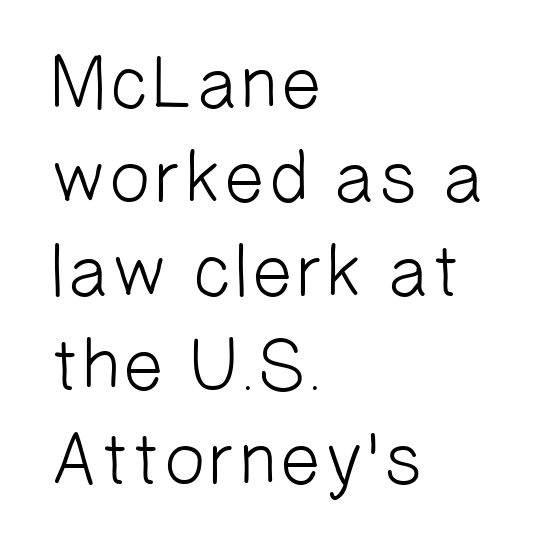
This sample has the flowing, uneven cadence of proportional lettering. The space between consecutive lines is moderate. Plain, unruled lines of type. This is not heavy type; no bold has been used.
